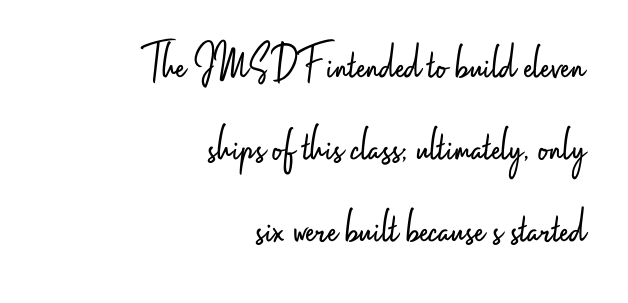
Q: Is the text bold? A: No.
Q: Is the text italic (slanted)? A: Yes.
Q: Is the typeface a serif or a sans-serif typeface? A: Sans-serif.
Q: Is the text underlined? A: No.
Q: How is the paragraph aligned? A: Right-aligned.
Q: Is the spacing between letters normal or unusually wide? A: Normal.
Q: Is the spacing between lines tight, normal or loose? A: Normal.
Q: Width (condensed, normal, or wide)? A: Condensed.
Q: Stroke contrast? A: Low.
Q: x-height? A: Small.
Q: Monospaced? A: No.
